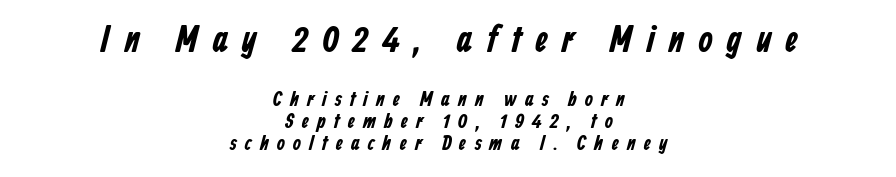
Q: Is the typeface a serif or a sans-serif typeface? A: Sans-serif.
Q: Is the text underlined? A: No.
Q: How is the paragraph aligned? A: Centered.
Q: Is the spacing between letters normal or unusually wide? A: Unusually wide.
Q: Is the spacing between lines tight, normal or loose? A: Tight.
Q: Which block of text is set in a larger size, the first (top) or the second (bottom)? A: The first (top) one.
Q: Width (condensed, normal, or wide)? A: Condensed.
Q: Stroke contrast? A: Low.
Q: x-height? A: Medium.
Q: Monospaced? A: No.
